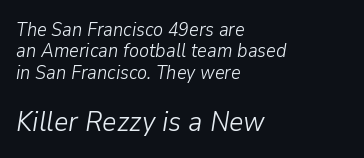
Q: Is the text bold? A: No.
Q: Is the text italic (slanted)? A: Yes, it leans right by about 9 degrees.
Q: Is the text underlined? A: No.
Q: How is the paragraph aligned? A: Left-aligned.
Q: Is the spacing between letters normal or unusually wide? A: Normal.
Q: Is the spacing between lines tight, normal or loose? A: Tight.
Q: Which block of text is set in a larger size, the first (top) or the second (bottom)? A: The second (bottom) one.
Q: Width (condensed, normal, or wide)? A: Normal.
Q: Stroke contrast? A: Low.
Q: x-height? A: Medium.
Q: Monospaced? A: No.
